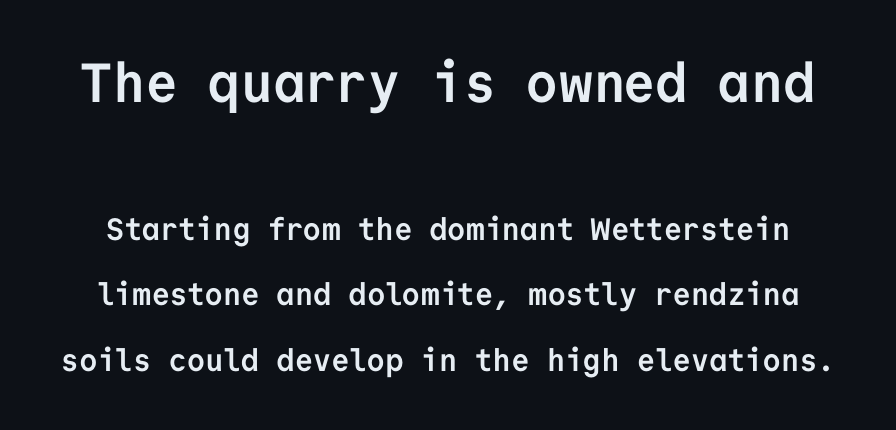
{"serif": "no", "italic": "no", "bold": "yes", "weight": "semibold", "width": "normal", "stroke_contrast": "low", "x_height": "medium", "monospaced": "yes", "underline": "no", "line_spacing": "loose", "line_spacing_ratio": 2.11, "letter_spacing": "normal", "letter_spacing_em": 0.0, "larger_block": "first", "size_ratio": 1.77, "glyph_px": 55}
